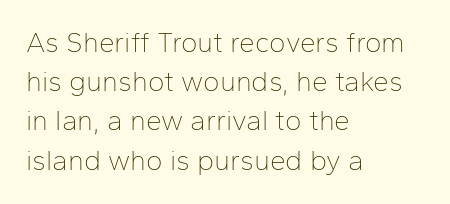
Q: Is the text bold? A: No.
Q: Is the text italic (slanted)? A: No, it is upright.
Q: Is the typeface a serif or a sans-serif typeface? A: Sans-serif.
Q: Is the text underlined? A: No.
Q: How is the paragraph aligned? A: Left-aligned.
Q: Is the spacing between letters normal or unusually wide? A: Normal.
Q: Is the spacing between lines tight, normal or loose? A: Normal.
Q: Width (condensed, normal, or wide)? A: Normal.
Q: Stroke contrast? A: Low.
Q: x-height? A: Medium.
Q: Monospaced? A: No.
